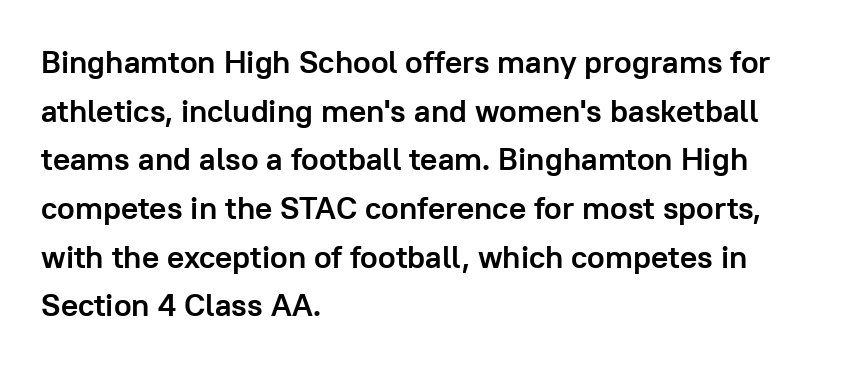
Rows of type keep a routine distance in the vertical direction. This sample uses an upright cut, with every glyph sitting square on the baseline. The paragraph has a hard left edge and a soft right edge. The strip under each line holds only bare page. This sample has the flowing, uneven cadence of proportional lettering.
